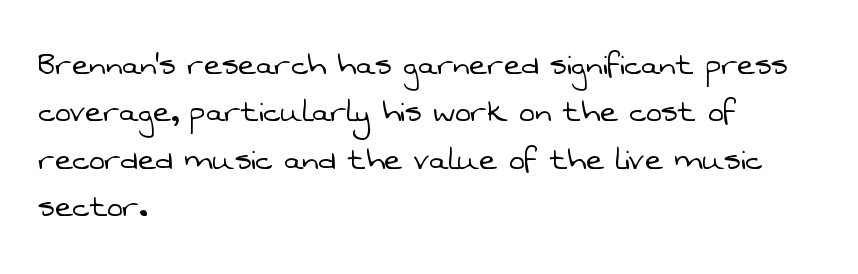
The image shows 37 px light sans-serif type; set left-aligned, normal line spacing (1.28x), normal letter spacing, not underlined; low stroke contrast and a medium x-height.
